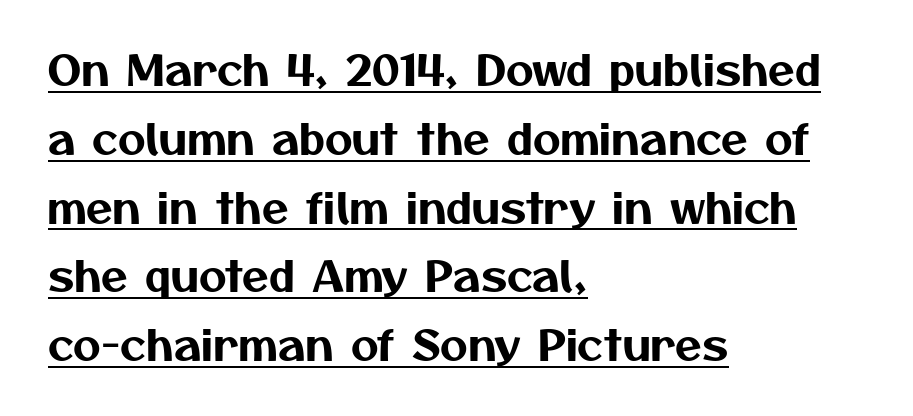
A typesetter would call this proportional, since set widths differ per character. Nothing unusual about the tracking: characters are spaced as the font intends. The type family on display is of the sans-serif kind. Each new line begins a customary step beneath the previous one. This rendering features underlined lettering. Typeset ragged right — the left edge is the straight one.
